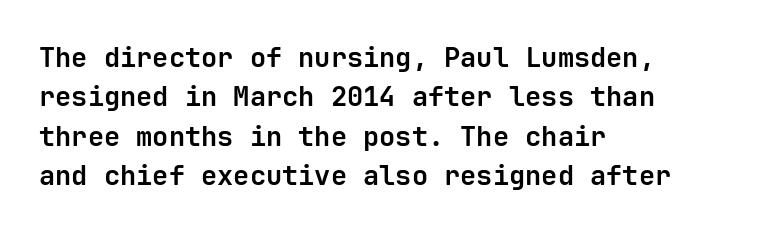
{"italic": "no", "bold": "yes", "underline": "no", "align": "left", "line_spacing": "normal", "line_spacing_ratio": 1.46, "letter_spacing": "normal", "letter_spacing_em": 0.0, "glyph_px": 27}
